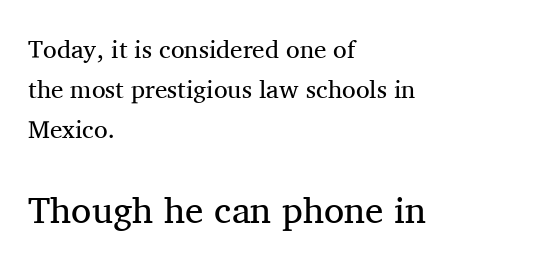
{"serif": "yes", "italic": "no", "bold": "no", "weight": "regular", "width": "normal", "stroke_contrast": "medium", "x_height": "medium", "monospaced": "no", "underline": "no", "align": "left", "line_spacing": "normal", "line_spacing_ratio": 1.61, "letter_spacing": "normal", "letter_spacing_em": 0.0, "larger_block": "second", "size_ratio": 1.48, "glyph_px": 37}
